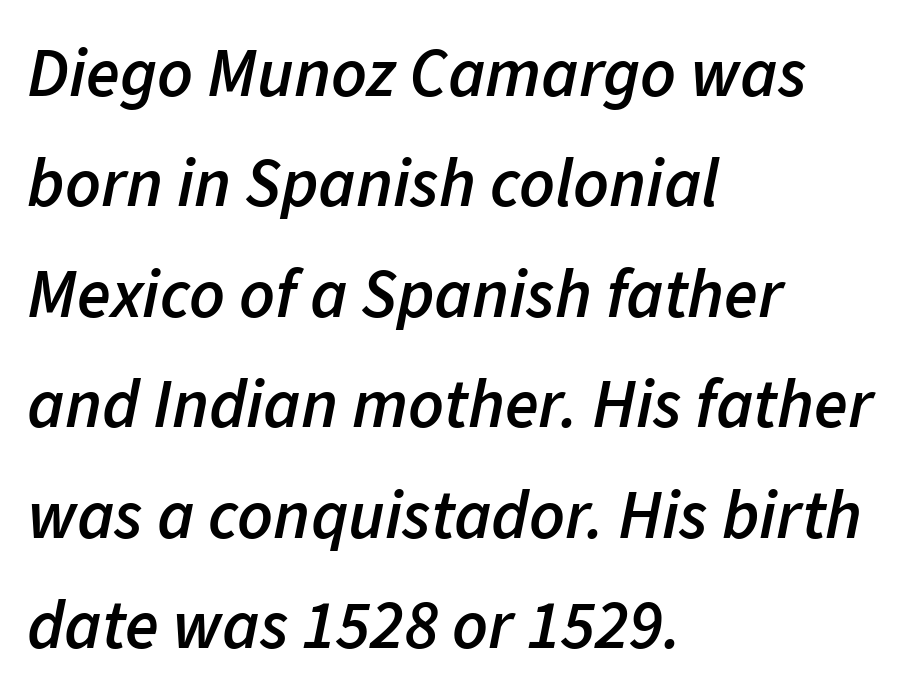
Typographic density is moderately raised because the face is semibold. Looks like regular typesetting: each glyph gets only the width it needs. The face used here has a pronounced slope to its letters. The rendering anchors every line to the left-hand side. Letter spacing: default. Lines of text with bare space underneath.
